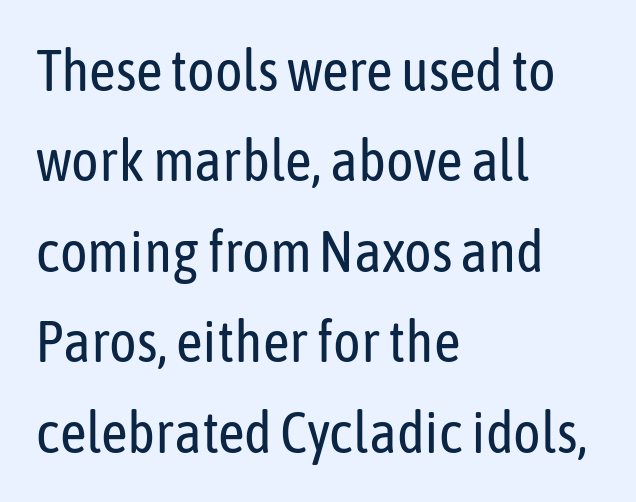
Q: Is the text bold? A: No.
Q: Is the text italic (slanted)? A: No, it is upright.
Q: Is the typeface a serif or a sans-serif typeface? A: Sans-serif.
Q: Is the text underlined? A: No.
Q: How is the paragraph aligned? A: Left-aligned.
Q: Is the spacing between letters normal or unusually wide? A: Normal.
Q: Is the spacing between lines tight, normal or loose? A: Normal.
Q: Width (condensed, normal, or wide)? A: Condensed.
Q: Stroke contrast? A: Low.
Q: x-height? A: Medium.
Q: Monospaced? A: No.
